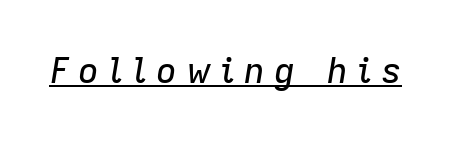
The image shows 35 px text type, italic (leaning right); set unusually wide letter spacing (+0.24 em), underlined; low stroke contrast and a medium x-height.
